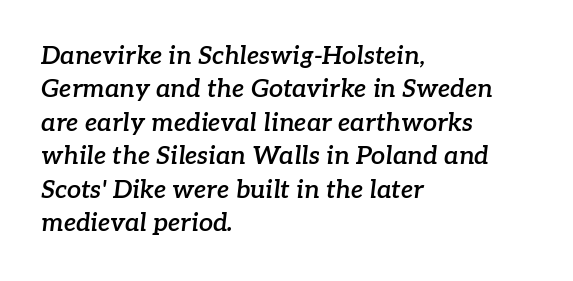
The image shows 25 px text type, italic (leaning right); set left-aligned, normal line spacing (1.34x), normal letter spacing, not underlined.
